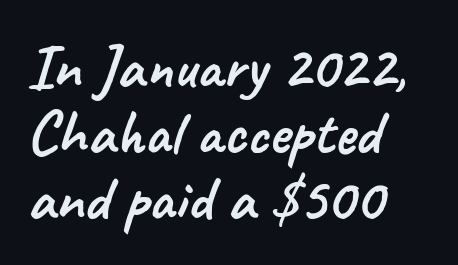
{"serif": "no", "width": "normal", "stroke_contrast": "low", "x_height": "small", "monospaced": "no", "underline": "no", "align": "left", "line_spacing": "tight", "line_spacing_ratio": 1.05, "letter_spacing": "normal", "letter_spacing_em": 0.0, "glyph_px": 63}
